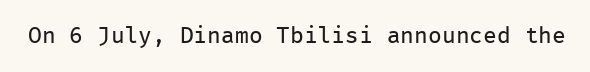
The type is set solid horizontally, with unmodified tracking. Words float on clear page, feet unadorned. A quiet, ordinary-to-light weight characterises the typeface. The type sits square on the baseline with zero lean.
